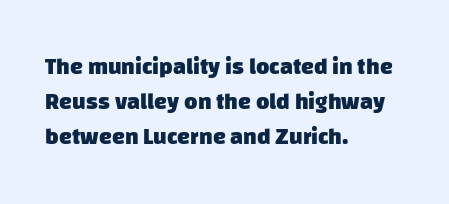
{"bold": "yes", "underline": "no", "align": "left", "line_spacing": "normal", "line_spacing_ratio": 1.52, "letter_spacing": "normal", "letter_spacing_em": 0.0, "glyph_px": 23}
